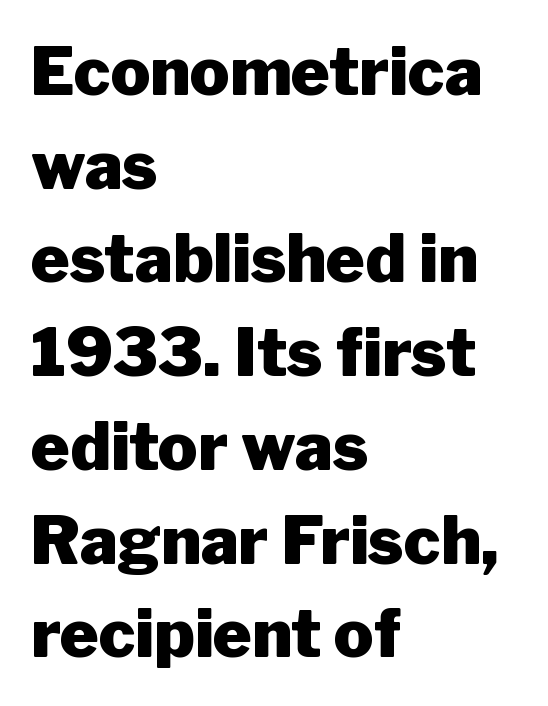
The image shows 66 px heavy sans-serif type, upright; set left-aligned, normal line spacing (1.42x), normal letter spacing, not underlined; low stroke contrast and a medium x-height.
